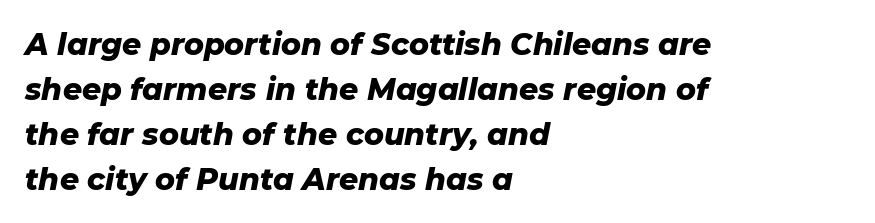
{"italic": "yes", "lean": "right", "slant_degrees": 11, "bold": "yes", "weight": "heavy", "width": "normal", "stroke_contrast": "low", "x_height": "medium", "monospaced": "no", "underline": "no", "align": "left", "line_spacing": "normal", "line_spacing_ratio": 1.5, "letter_spacing": "normal", "letter_spacing_em": 0.0, "glyph_px": 30}
